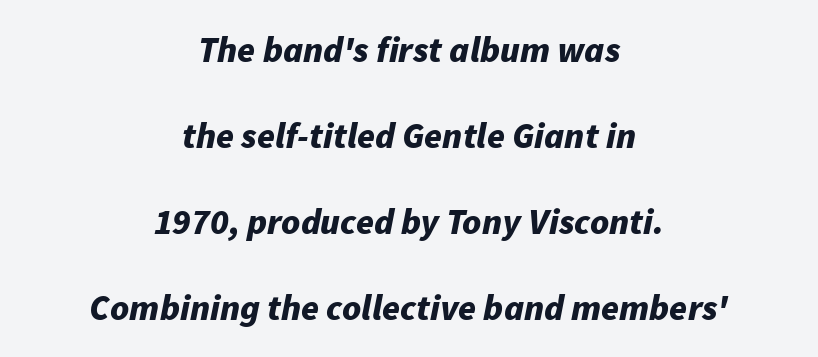
{"italic": "yes", "lean": "right", "slant_degrees": 11, "bold": "yes", "weight": "bold", "width": "normal", "stroke_contrast": "low", "x_height": "medium", "monospaced": "no", "underline": "no", "align": "center", "line_spacing": "loose", "line_spacing_ratio": 2.39, "letter_spacing": "normal", "letter_spacing_em": 0.0, "glyph_px": 36}
